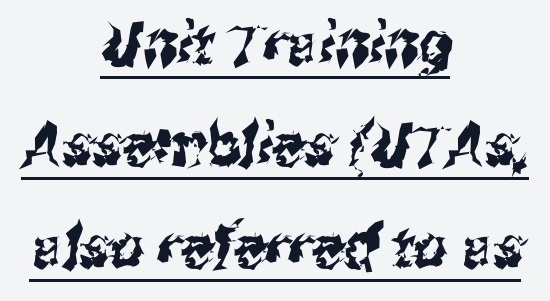
{"serif": "no", "width": "condensed", "stroke_contrast": "medium", "x_height": "medium", "monospaced": "no", "underline": "yes", "align": "center", "line_spacing_ratio": 1.72, "letter_spacing": "normal", "letter_spacing_em": 0.0, "glyph_px": 59}
